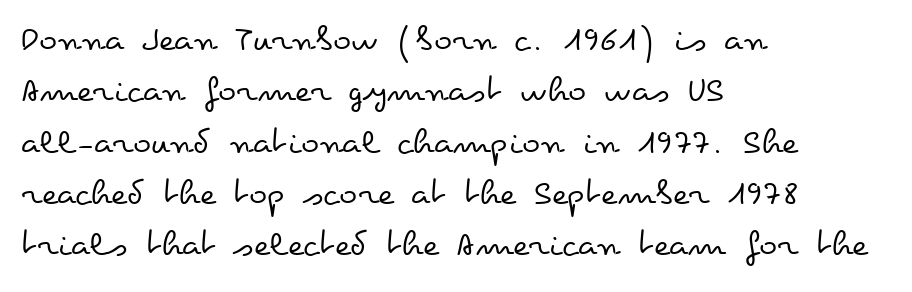
{"italic": "no", "bold": "no", "weight": "regular", "width": "wide", "stroke_contrast": "low", "x_height": "small", "monospaced": "no", "underline": "no", "align": "left", "line_spacing": "normal", "line_spacing_ratio": 1.35, "letter_spacing": "normal", "letter_spacing_em": 0.0, "glyph_px": 38}
